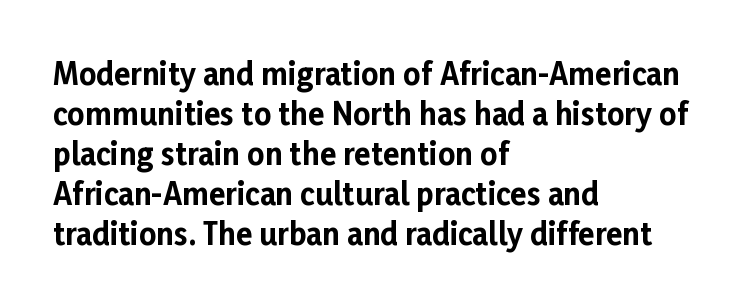
The image shows 30 px bold sans-serif type, upright; set left-aligned, normal line spacing (1.33x), normal letter spacing, not underlined; low stroke contrast and a medium x-height.
